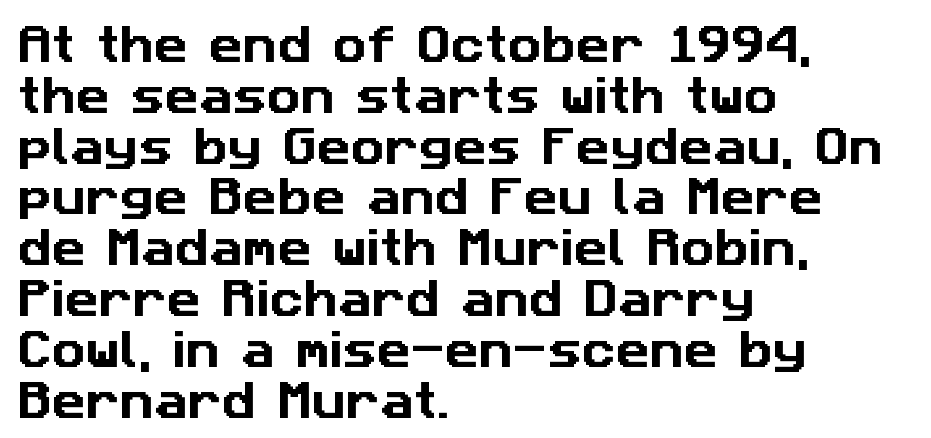
The image shows 42 px sans-serif type; set left-aligned, line spacing 1.21x, normal letter spacing, not underlined; low stroke contrast and a medium x-height.
